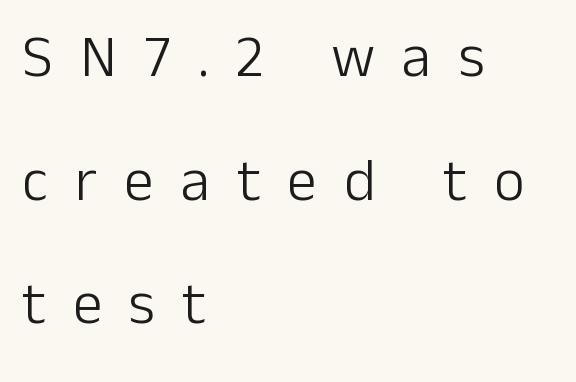
Proportional: the letters do not fall into vertical columns. The strokes carry an ordinary text weight at most. Letterform terminals end flat and unadorned throughout the passage. The lettering holds an erect, upright posture throughout. Is the letter spacing exaggerated? Yes — the characters are pushed far apart. Does the copy run flush right? No — it runs flush left.
